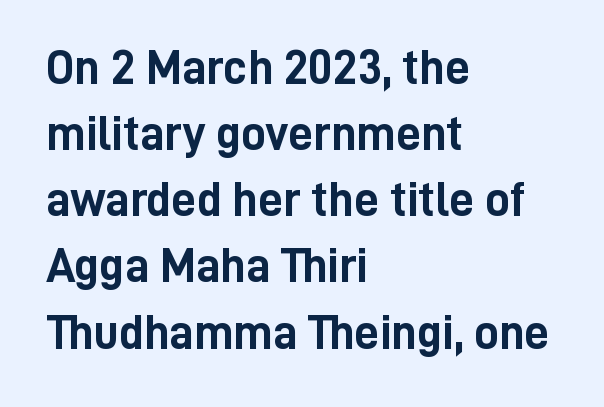
{"serif": "no", "italic": "no", "bold": "yes", "weight": "semibold", "width": "condensed", "stroke_contrast": "low", "x_height": "medium", "monospaced": "no", "underline": "no", "align": "left", "line_spacing": "normal", "line_spacing_ratio": 1.35, "letter_spacing": "normal", "letter_spacing_em": 0.0, "glyph_px": 49}
